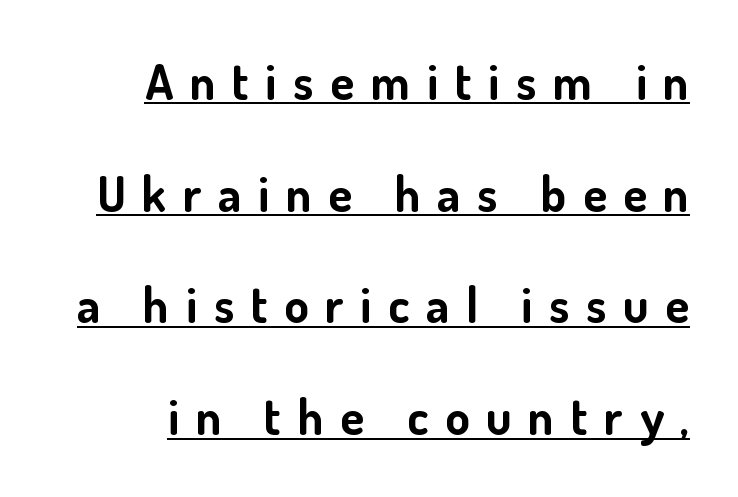
Heavy, bold letterforms. Does the type have serifs? No, each stem ends abruptly. Students, note that the glyphs here are deliberately spaced far apart. Reading down the column, the eye jumps a long way to each next line. These lines are rendered in a variable-pitch font.
